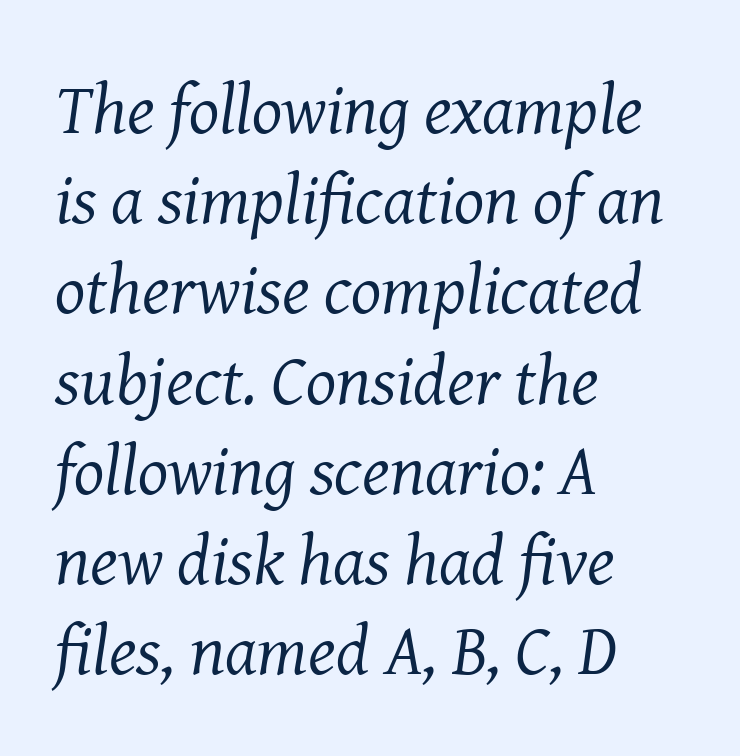
Q: Is the text bold? A: No.
Q: Is the text italic (slanted)? A: Yes, it leans right by about 8 degrees.
Q: Is the typeface a serif or a sans-serif typeface? A: Serif.
Q: Is the text underlined? A: No.
Q: How is the paragraph aligned? A: Left-aligned.
Q: Is the spacing between letters normal or unusually wide? A: Normal.
Q: Is the spacing between lines tight, normal or loose? A: Normal.
Q: Width (condensed, normal, or wide)? A: Normal.
Q: Stroke contrast? A: Medium.
Q: x-height? A: Medium.
Q: Monospaced? A: No.
